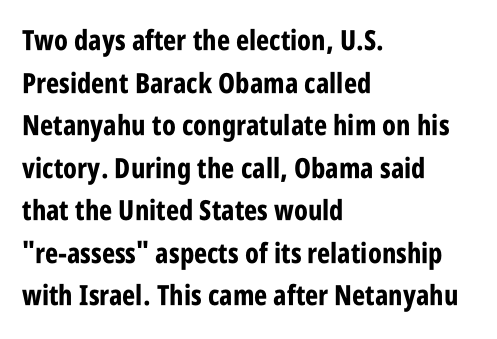
Q: Is the text bold? A: Yes.
Q: Is the text italic (slanted)? A: No, it is upright.
Q: Is the typeface a serif or a sans-serif typeface? A: Sans-serif.
Q: Is the text underlined? A: No.
Q: How is the paragraph aligned? A: Left-aligned.
Q: Is the spacing between letters normal or unusually wide? A: Normal.
Q: Is the spacing between lines tight, normal or loose? A: Normal.
Q: Width (condensed, normal, or wide)? A: Condensed.
Q: Stroke contrast? A: Low.
Q: x-height? A: Large.
Q: Monospaced? A: No.
